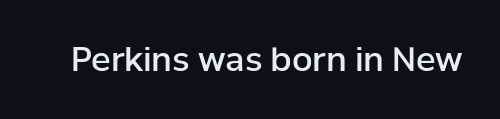
These lines keep a tight, regular rhythm from letter to letter. Do the characters align in a grid? No, the font is proportional. Only glyphs here, with clear space below each row. The font's upright variant was chosen for this text.
